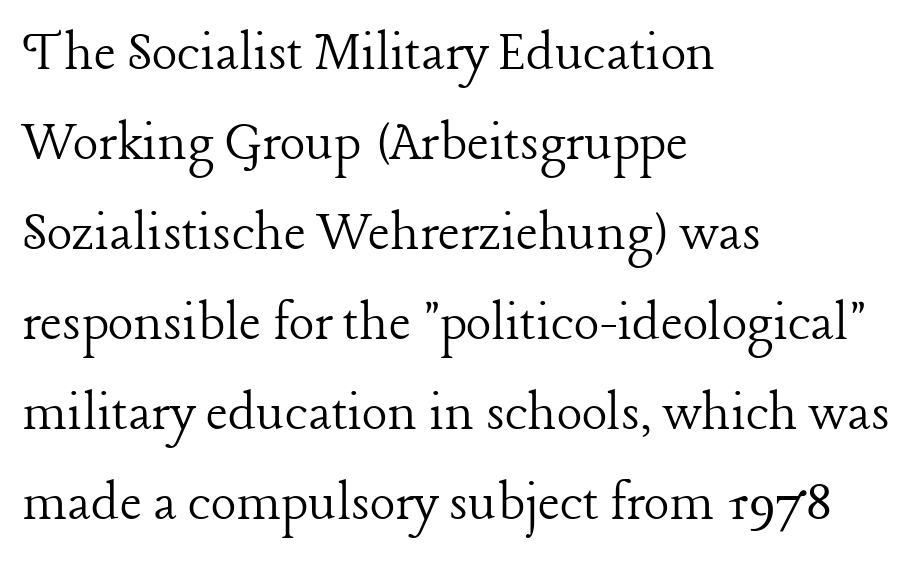
The image shows 60 px light serif type, upright; set left-aligned, normal line spacing (1.5x), normal letter spacing, not underlined; low stroke contrast and a medium x-height.
